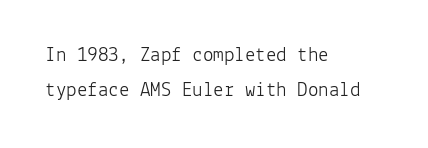
Q: Is the text bold? A: No.
Q: Is the text italic (slanted)? A: No, it is upright.
Q: Is the text underlined? A: No.
Q: How is the paragraph aligned? A: Left-aligned.
Q: Is the spacing between letters normal or unusually wide? A: Normal.
Q: Is the spacing between lines tight, normal or loose? A: Normal.
